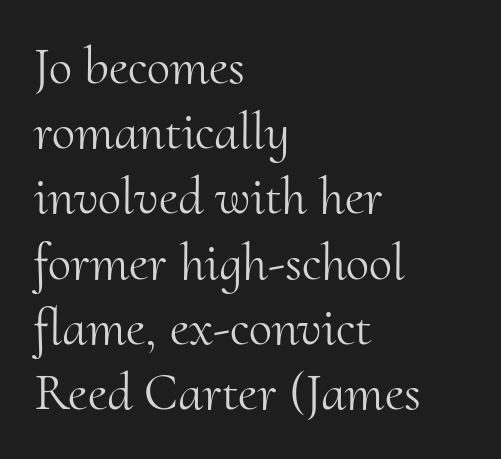
{"serif": "yes", "italic": "no", "bold": "no", "weight": "light", "width": "normal", "stroke_contrast": "medium", "x_height": "small", "monospaced": "no", "underline": "no", "align": "left", "line_spacing_ratio": 1.23, "letter_spacing": "normal", "letter_spacing_em": 0.0, "glyph_px": 53}
